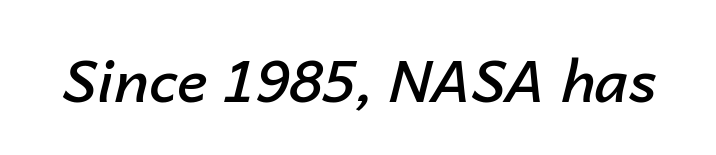
Underlining? Definitely not there. Every character sits at an angle, as italics do. Students, note that the glyphs here touch the page at normal intervals. A typesetter would call this proportional, since set widths differ per character. The passage shown is semibold, sitting just below true bold.
